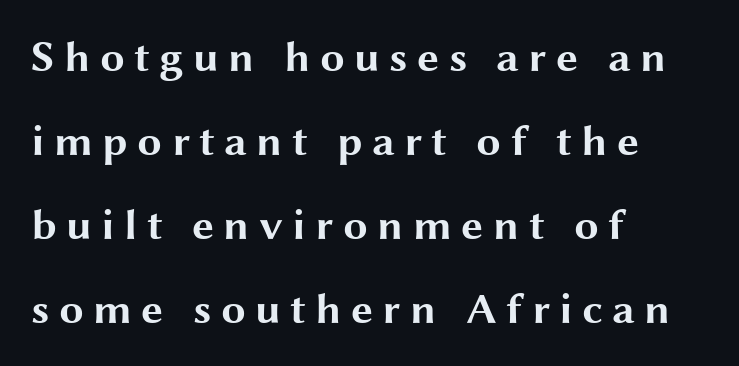
Q: Is the text bold? A: Yes.
Q: Is the text italic (slanted)? A: No, it is upright.
Q: Is the typeface a serif or a sans-serif typeface? A: Sans-serif.
Q: Is the text underlined? A: No.
Q: How is the paragraph aligned? A: Left-aligned.
Q: Is the spacing between letters normal or unusually wide? A: Unusually wide.
Q: Is the spacing between lines tight, normal or loose? A: Loose.
Q: Width (condensed, normal, or wide)? A: Wide.
Q: Stroke contrast? A: Medium.
Q: x-height? A: Medium.
Q: Monospaced? A: No.
